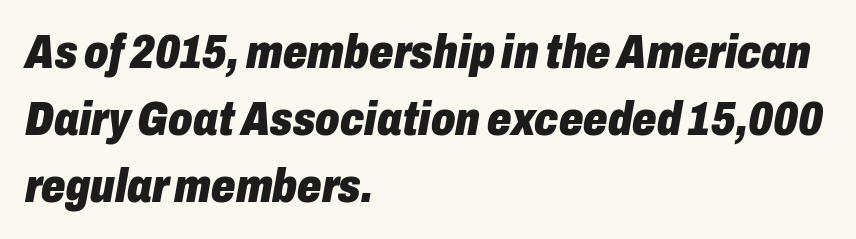
Q: Is the text bold? A: Yes.
Q: Is the text italic (slanted)? A: Yes, it leans right by about 10 degrees.
Q: Is the text underlined? A: No.
Q: How is the paragraph aligned? A: Left-aligned.
Q: Is the spacing between letters normal or unusually wide? A: Normal.
Q: Is the spacing between lines tight, normal or loose? A: Normal.
Q: Width (condensed, normal, or wide)? A: Condensed.
Q: Stroke contrast? A: Low.
Q: x-height? A: Medium.
Q: Monospaced? A: No.
